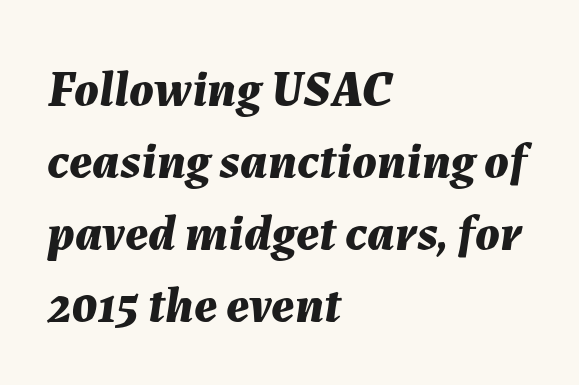
Q: Is the text bold? A: Yes.
Q: Is the text italic (slanted)? A: Yes, it leans right by about 7 degrees.
Q: Is the text underlined? A: No.
Q: How is the paragraph aligned? A: Left-aligned.
Q: Is the spacing between letters normal or unusually wide? A: Normal.
Q: Is the spacing between lines tight, normal or loose? A: Normal.
Q: Width (condensed, normal, or wide)? A: Normal.
Q: Stroke contrast? A: Medium.
Q: x-height? A: Medium.
Q: Monospaced? A: No.
